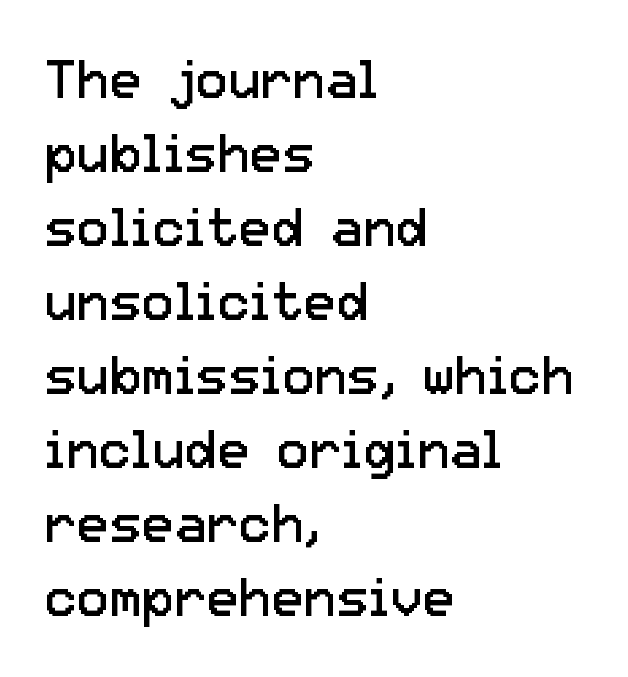
The image shows 54 px regular-weight sans-serif type, upright; set left-aligned, normal line spacing (1.37x), normal letter spacing, not underlined; low stroke contrast and a medium x-height.
